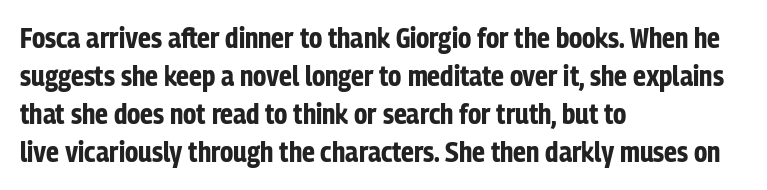
In terms of posture, this sample is upright. Summary of weight: heavy, a full bold. Baseline-to-baseline distance is the conventional proportion of letter height. Just letters on the line, the space beneath them empty. Letter spacing: default.
